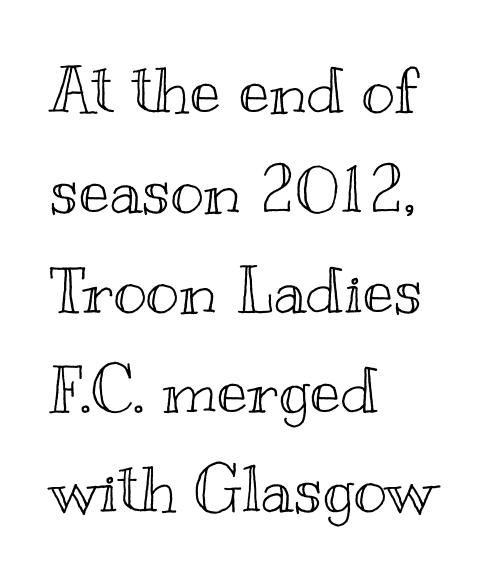
{"italic": "no", "width": "wide", "x_height": "small", "monospaced": "no", "underline": "no", "align": "left", "line_spacing": "normal", "line_spacing_ratio": 1.56, "letter_spacing": "normal", "letter_spacing_em": 0.0, "glyph_px": 64}
